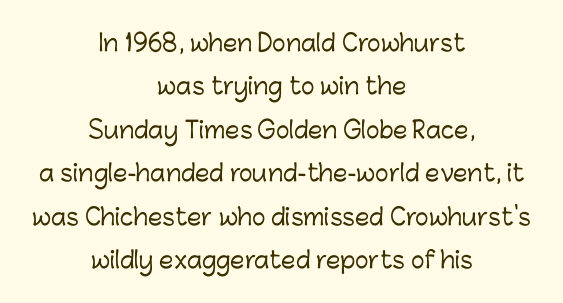
{"italic": "no", "underline": "no", "align": "center", "line_spacing_ratio": 1.89, "letter_spacing": "normal", "letter_spacing_em": 0.0, "glyph_px": 23}
